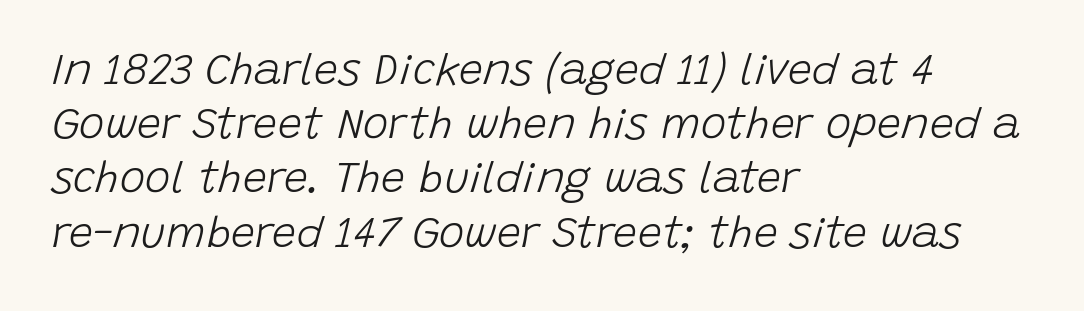
Posture: slanted. Words float on clear page, feet unadorned. Evenly set lines give the paragraph a standard silhouette. Visually the block forms a straight wall on the left and a jagged coastline on the right. The letterforms sit at book weight or below.
